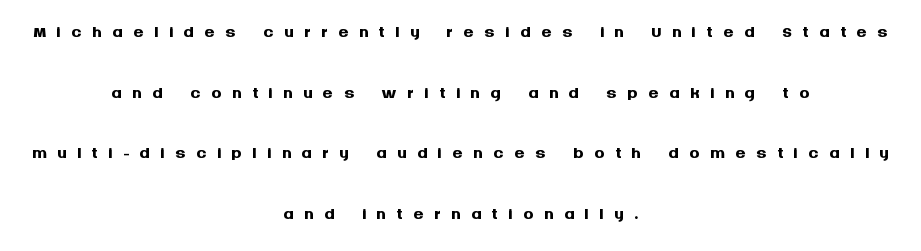
The passage is arranged like a title page — every line centered. Every stem runs plumb, perpendicular to the baseline. The tracking jumps out immediately: characters are airy and widely separated. Rule under the text: the space is simply empty. Its strokes are broad and dark, the hallmark of bold type. Notice the wide empty band between every row — that's loose leading.
